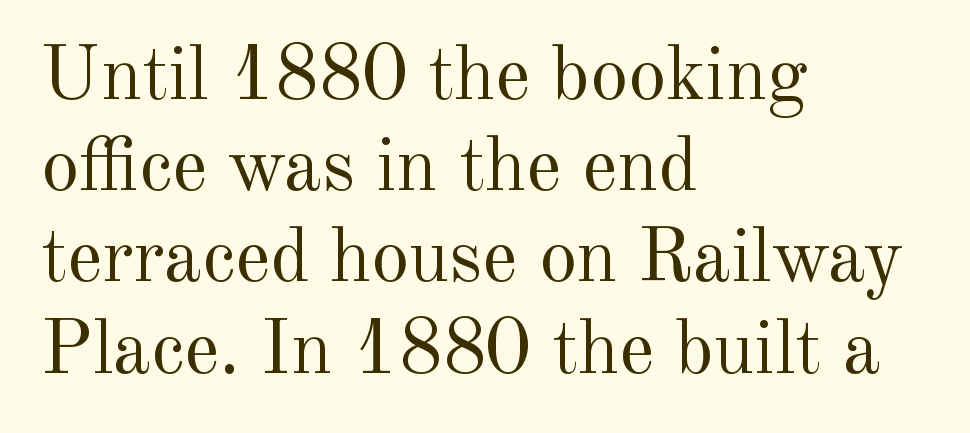
{"serif": "yes", "italic": "no", "bold": "no", "weight": "regular", "width": "normal", "x_height": "small", "monospaced": "no", "underline": "no", "align": "left", "line_spacing_ratio": 1.2, "letter_spacing": "normal", "letter_spacing_em": 0.0, "glyph_px": 76}
